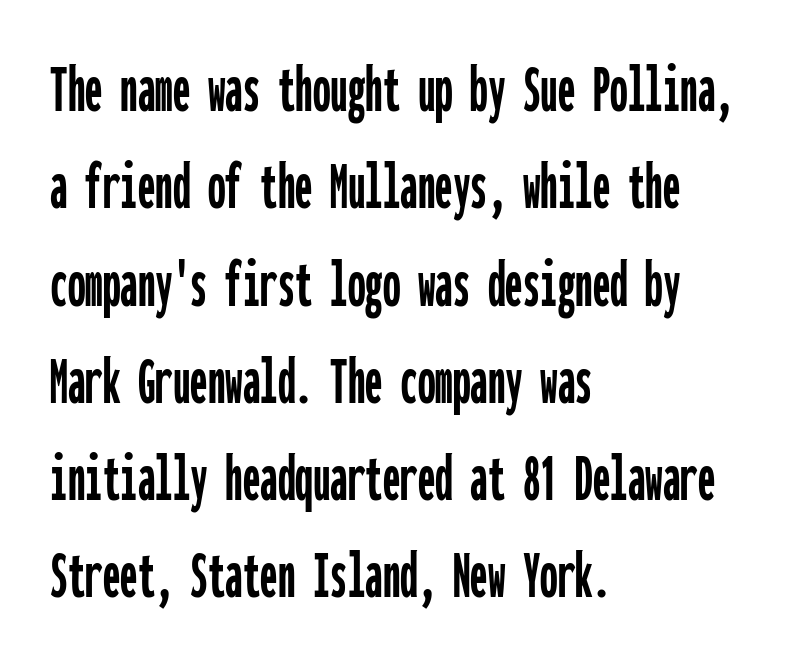
The image shows 70 px condensed sans-serif type, upright, monospaced; set left-aligned, normal line spacing (1.39x), normal letter spacing, not underlined; low stroke contrast and a medium x-height.
